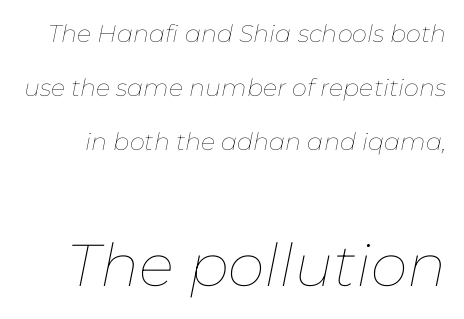
{"italic": "yes", "lean": "right", "slant_degrees": 11, "bold": "no", "weight": "thin", "width": "normal", "stroke_contrast": "low", "x_height": "medium", "monospaced": "no", "underline": "no", "line_spacing": "loose", "line_spacing_ratio": 2.26, "letter_spacing": "normal", "letter_spacing_em": 0.0, "larger_block": "second", "size_ratio": 2.46, "glyph_px": 59}
